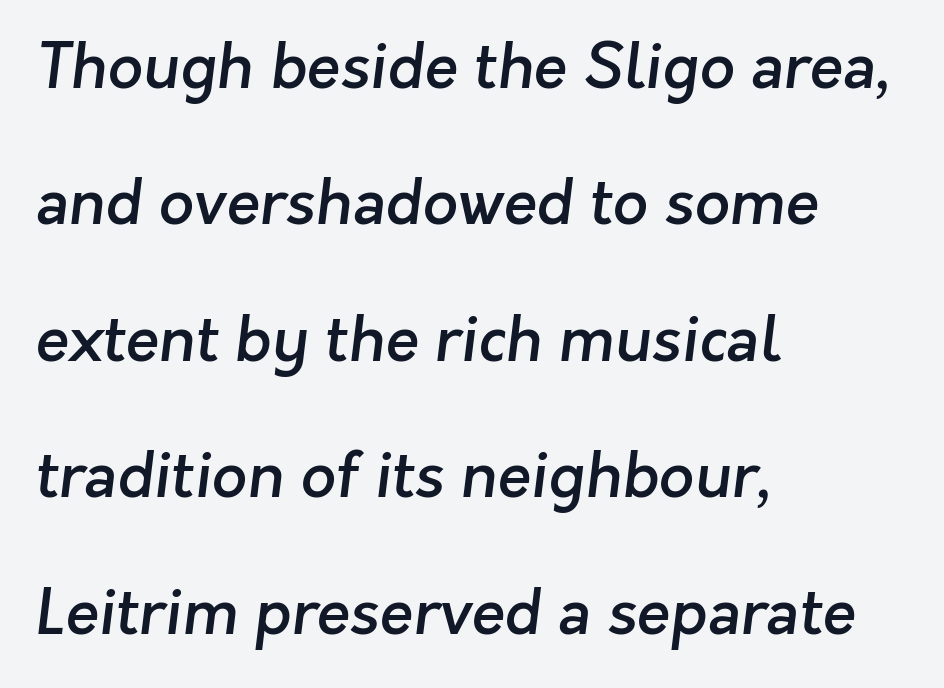
Q: Is the text bold? A: Semi-bold.
Q: Is the typeface a serif or a sans-serif typeface? A: Sans-serif.
Q: Is the text underlined? A: No.
Q: How is the paragraph aligned? A: Left-aligned.
Q: Is the spacing between letters normal or unusually wide? A: Normal.
Q: Is the spacing between lines tight, normal or loose? A: Loose.
Q: Width (condensed, normal, or wide)? A: Normal.
Q: Stroke contrast? A: Low.
Q: x-height? A: Medium.
Q: Monospaced? A: No.
